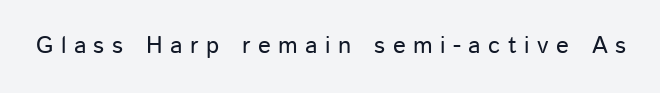
Vertical strokes here are truly vertical. The line texture is sparse and dotted thanks to wide tracking. Descenders hang freely into open space.
